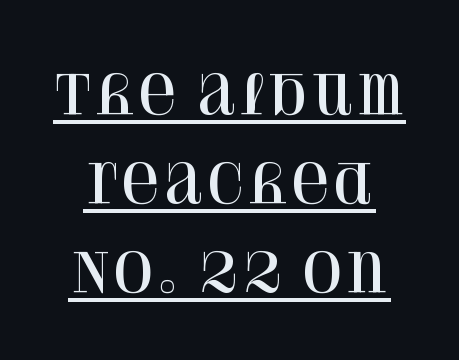
{"serif": "yes", "italic": "no", "width": "normal", "stroke_contrast": "high", "x_height": "large", "monospaced": "no", "underline": "yes", "line_spacing": "normal", "line_spacing_ratio": 1.68, "letter_spacing": "normal", "letter_spacing_em": 0.0, "glyph_px": 53}
